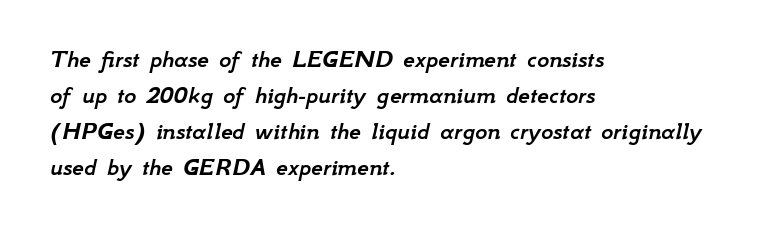
Q: Is the text italic (slanted)? A: Yes, it leans right by about 12 degrees.
Q: Is the text underlined? A: No.
Q: How is the paragraph aligned? A: Left-aligned.
Q: Is the spacing between letters normal or unusually wide? A: Normal.
Q: Is the spacing between lines tight, normal or loose? A: Normal.
